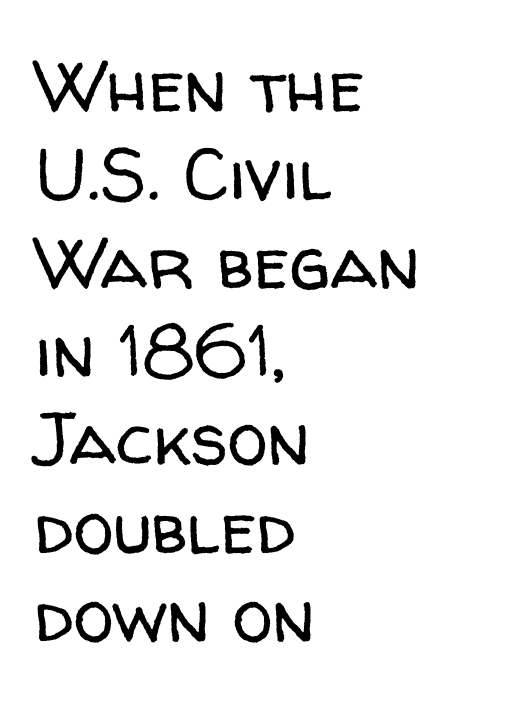
The image shows 73 px regular-weight sans-serif type, upright; set left-aligned, line spacing 1.21x, normal letter spacing, not underlined; low stroke contrast and a medium x-height.
